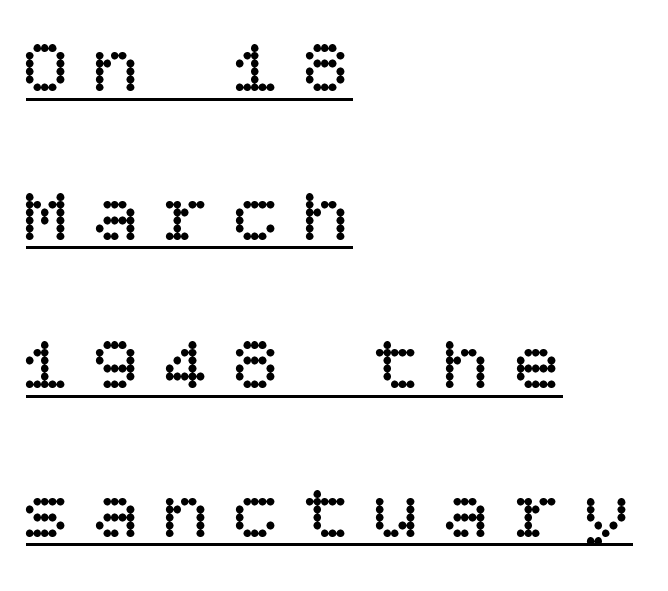
The letterforms stand isolated, each surrounded by extra space. Upright lettering throughout. Each line starts at the same left margin while the right side varies. The leading is generous, giving the passage an open texture.
